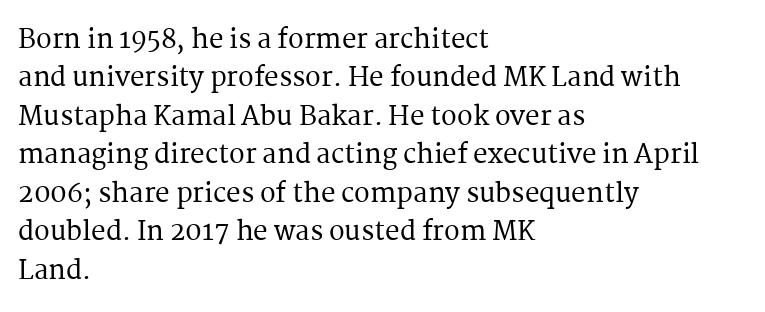
Q: Is the text italic (slanted)? A: No, it is upright.
Q: Is the text underlined? A: No.
Q: How is the paragraph aligned? A: Left-aligned.
Q: Is the spacing between letters normal or unusually wide? A: Normal.
Q: Is the spacing between lines tight, normal or loose? A: Normal.
